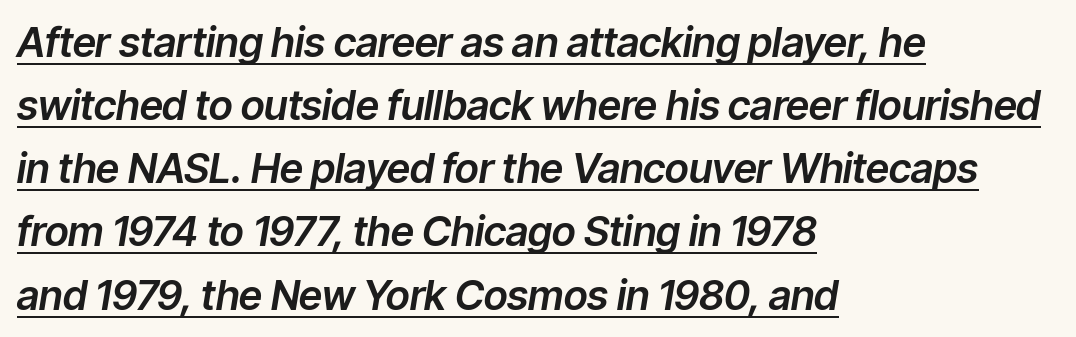
Honestly, the letter spacing is just normal — you wouldn't notice it. Each letter keeps its own natural width here, so spacing adapts to shape. The designer left line spacing at the default. In CSS terms this would be text-align: left.
